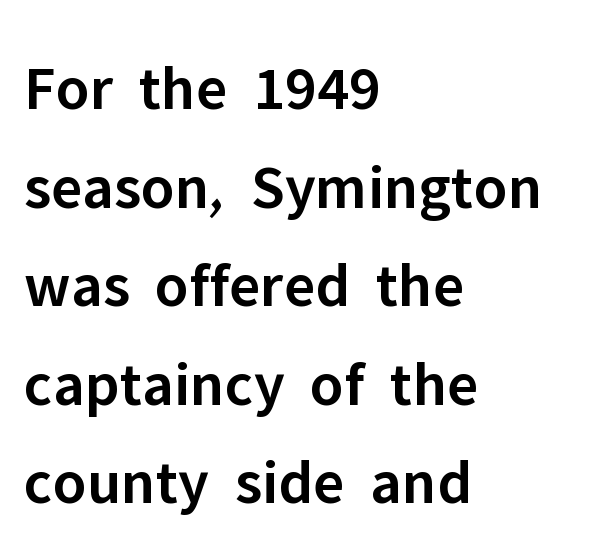
The image shows 64 px semibold sans-serif type, upright; set left-aligned, normal line spacing (1.54x), normal letter spacing, not underlined; low stroke contrast and a medium x-height.
